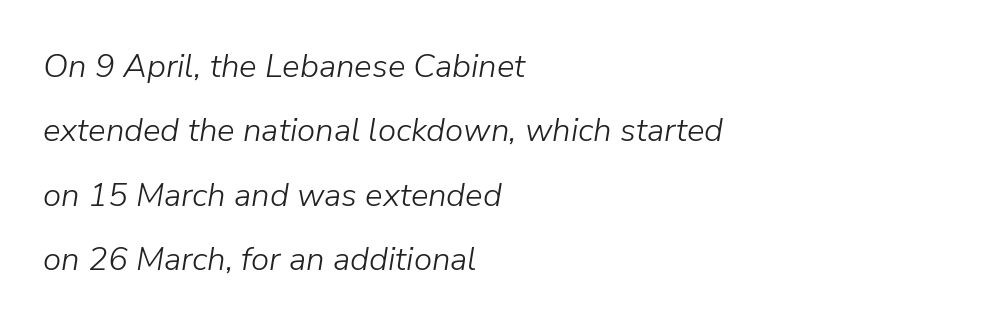
Q: Is the text bold? A: No.
Q: Is the text italic (slanted)? A: Yes, it leans right by about 9 degrees.
Q: Is the text underlined? A: No.
Q: How is the paragraph aligned? A: Left-aligned.
Q: Is the spacing between letters normal or unusually wide? A: Normal.
Q: Is the spacing between lines tight, normal or loose? A: Loose.
Q: Width (condensed, normal, or wide)? A: Normal.
Q: Stroke contrast? A: Low.
Q: x-height? A: Medium.
Q: Monospaced? A: No.
